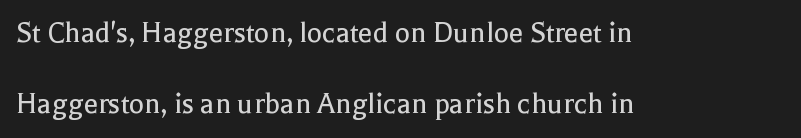
{"serif": "yes", "italic": "no", "bold": "no", "weight": "regular", "width": "normal", "x_height": "medium", "monospaced": "no", "underline": "no", "align": "left", "line_spacing": "loose", "line_spacing_ratio": 2.22, "letter_spacing": "normal", "letter_spacing_em": 0.0, "glyph_px": 32}
